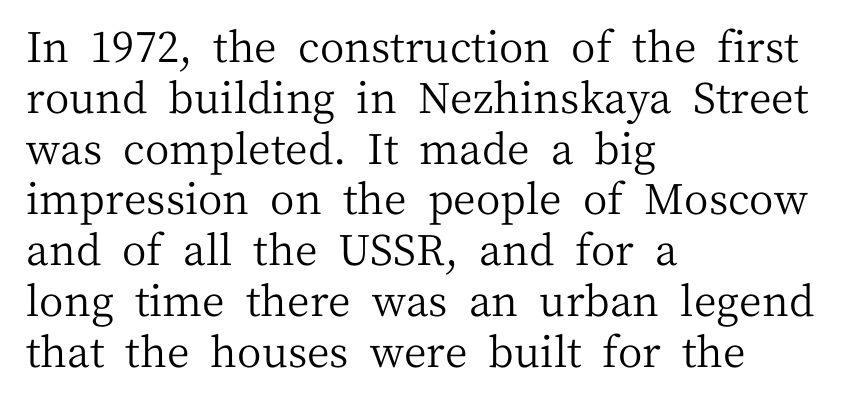
{"serif": "yes", "italic": "no", "bold": "no", "weight": "regular", "width": "normal", "stroke_contrast": "medium", "x_height": "medium", "monospaced": "no", "underline": "no", "align": "left", "line_spacing_ratio": 1.21, "letter_spacing": "normal", "letter_spacing_em": 0.0, "glyph_px": 42}
